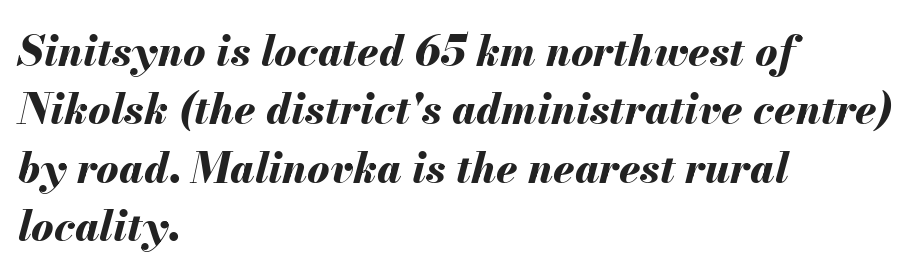
The image shows 42 px bold type, italic (leaning right); set left-aligned, normal line spacing (1.39x), normal letter spacing, not underlined; medium stroke contrast and a small x-height.
